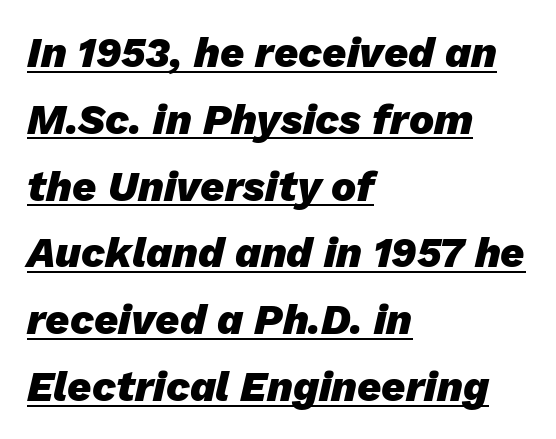
Q: Is the text bold? A: Yes.
Q: Is the text italic (slanted)? A: Yes, it leans right by about 13 degrees.
Q: Is the text underlined? A: Yes.
Q: How is the paragraph aligned? A: Left-aligned.
Q: Is the spacing between letters normal or unusually wide? A: Normal.
Q: Is the spacing between lines tight, normal or loose? A: Normal.
Q: Width (condensed, normal, or wide)? A: Normal.
Q: Stroke contrast? A: Low.
Q: x-height? A: Medium.
Q: Monospaced? A: No.
